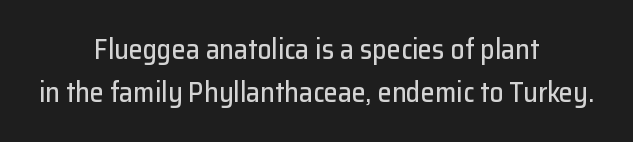
Q: Is the text italic (slanted)? A: No, it is upright.
Q: Is the typeface a serif or a sans-serif typeface? A: Sans-serif.
Q: Is the text underlined? A: No.
Q: How is the paragraph aligned? A: Centered.
Q: Is the spacing between letters normal or unusually wide? A: Normal.
Q: Is the spacing between lines tight, normal or loose? A: Normal.
Q: Width (condensed, normal, or wide)? A: Normal.
Q: Stroke contrast? A: Low.
Q: x-height? A: Medium.
Q: Monospaced? A: No.
